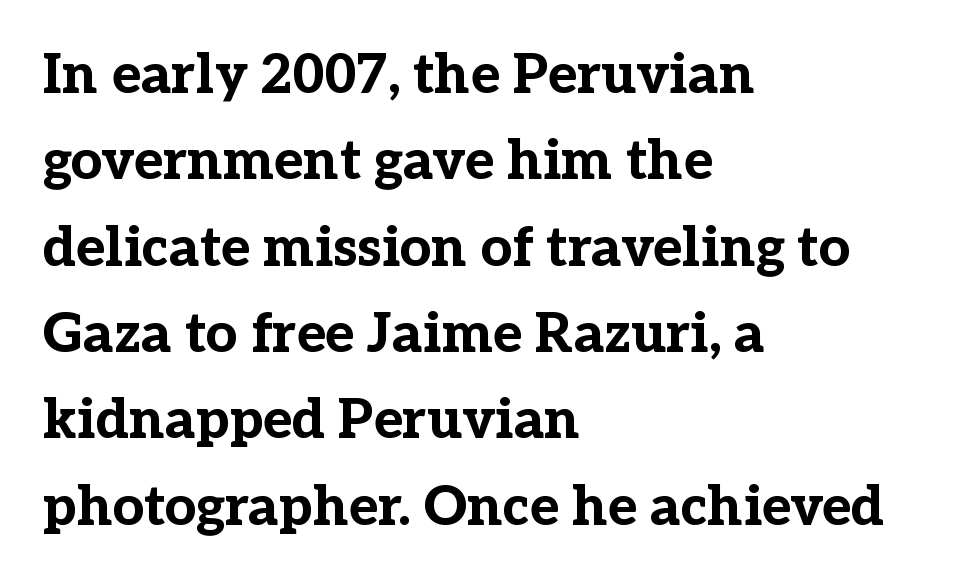
Q: Is the text bold? A: Yes.
Q: Is the text italic (slanted)? A: No, it is upright.
Q: Is the typeface a serif or a sans-serif typeface? A: Serif.
Q: Is the text underlined? A: No.
Q: How is the paragraph aligned? A: Left-aligned.
Q: Is the spacing between letters normal or unusually wide? A: Normal.
Q: Is the spacing between lines tight, normal or loose? A: Normal.
Q: Width (condensed, normal, or wide)? A: Normal.
Q: Stroke contrast? A: Low.
Q: x-height? A: Medium.
Q: Monospaced? A: No.
